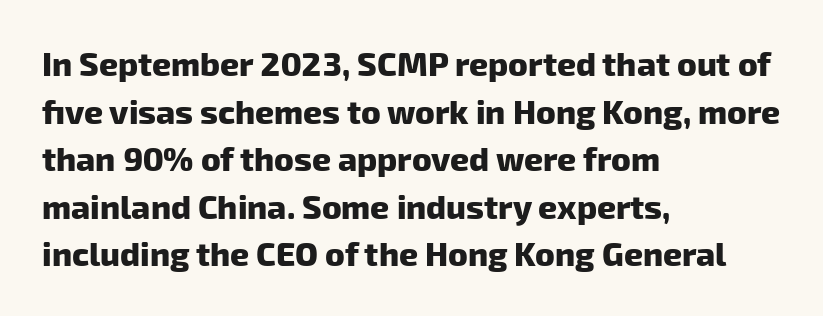
Q: Is the text bold? A: Yes.
Q: Is the typeface a serif or a sans-serif typeface? A: Sans-serif.
Q: Is the text underlined? A: No.
Q: How is the paragraph aligned? A: Left-aligned.
Q: Is the spacing between letters normal or unusually wide? A: Normal.
Q: Is the spacing between lines tight, normal or loose? A: Normal.
Q: Width (condensed, normal, or wide)? A: Normal.
Q: Stroke contrast? A: Low.
Q: x-height? A: Medium.
Q: Monospaced? A: No.
